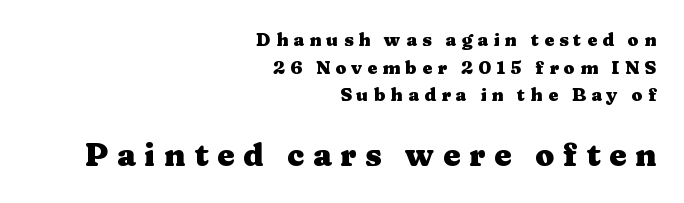
Q: Is the text bold? A: Yes.
Q: Is the text italic (slanted)? A: No, it is upright.
Q: Is the typeface a serif or a sans-serif typeface? A: Serif.
Q: Is the text underlined? A: No.
Q: How is the paragraph aligned? A: Right-aligned.
Q: Is the spacing between letters normal or unusually wide? A: Unusually wide.
Q: Is the spacing between lines tight, normal or loose? A: Normal.
Q: Which block of text is set in a larger size, the first (top) or the second (bottom)? A: The second (bottom) one.
Q: Width (condensed, normal, or wide)? A: Wide.
Q: Stroke contrast? A: Medium.
Q: x-height? A: Medium.
Q: Monospaced? A: No.
